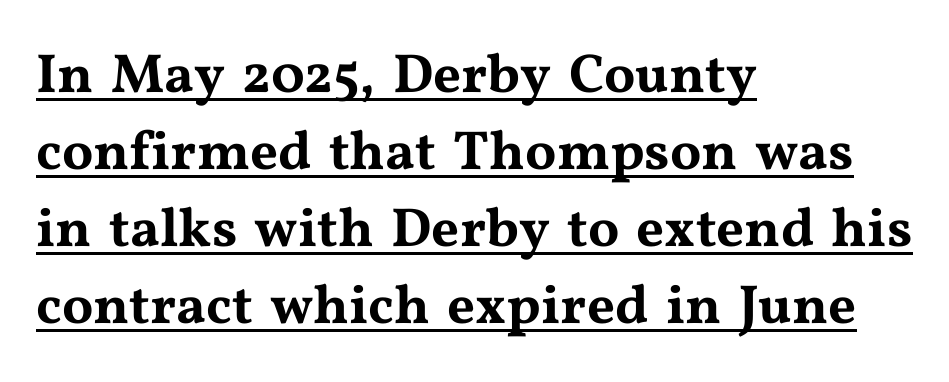
The image shows 55 px wide serif type, upright; set left-aligned, normal line spacing (1.4x), normal letter spacing, underlined; medium stroke contrast and a medium x-height.
